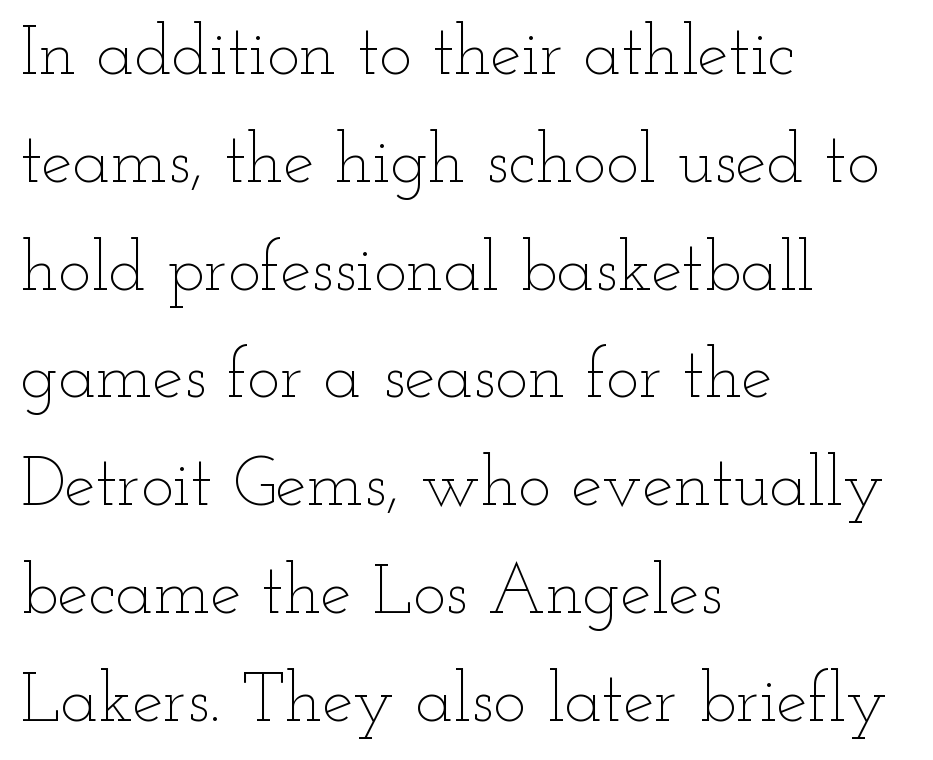
{"italic": "no", "bold": "no", "weight": "thin", "width": "wide", "stroke_contrast": "low", "x_height": "small", "monospaced": "no", "underline": "no", "align": "left", "line_spacing": "normal", "line_spacing_ratio": 1.54, "letter_spacing": "normal", "letter_spacing_em": 0.0, "glyph_px": 70}
